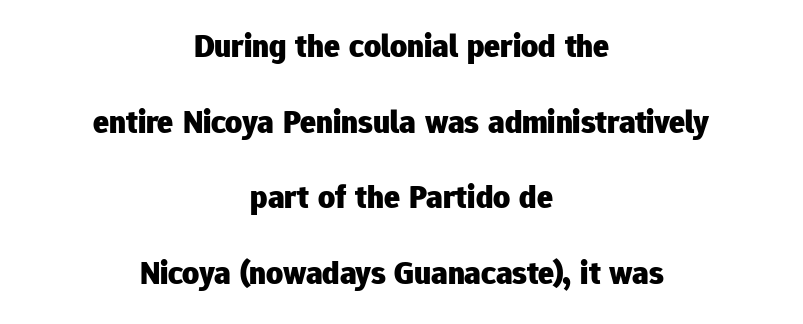
This is roman type, the default non-slanted kind. No extra tracking has been applied to these lines. Letterform terminals end flat and unadorned throughout the passage. Both edges are ragged and mirror each other, which tells us the setting is centered. Heavy-handed strokes throughout: this text is bold. The designer dialed line spacing up above the default.
